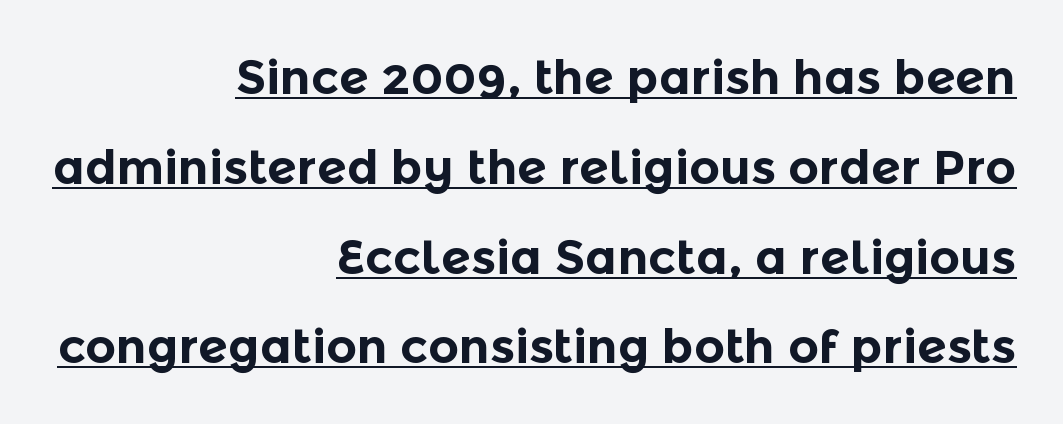
The image shows 48 px bold sans-serif type, upright; set right-aligned, line spacing 1.87x, normal letter spacing, underlined; a medium x-height.
